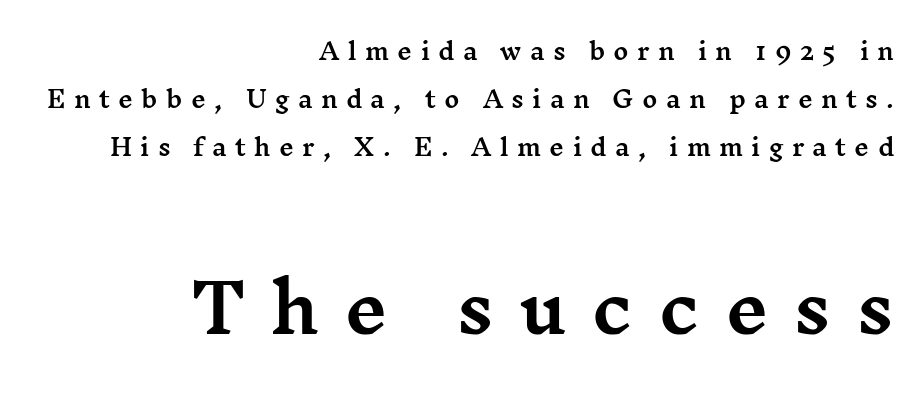
The image shows 68 px wide serif type, upright; set right-aligned, loose line spacing (2.08x), unusually wide letter spacing (+0.36 em), not underlined; the second (bottom) block is 2.96x larger; medium stroke contrast and a medium x-height.
